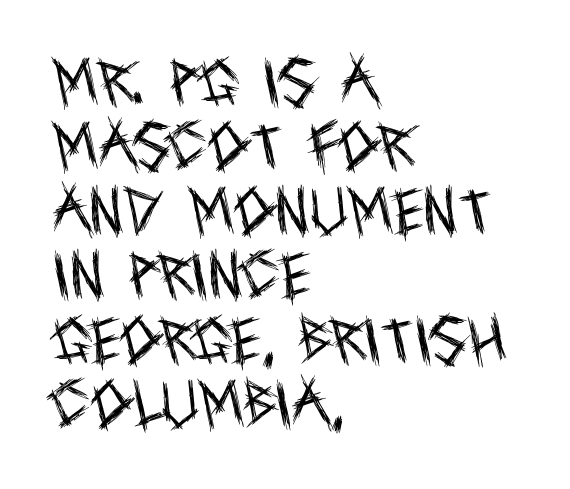
{"serif": "no", "italic": "no", "bold": "no", "weight": "regular", "width": "condensed", "x_height": "large", "monospaced": "no", "underline": "no", "align": "left", "line_spacing_ratio": 1.24, "letter_spacing": "normal", "letter_spacing_em": 0.0, "glyph_px": 52}
